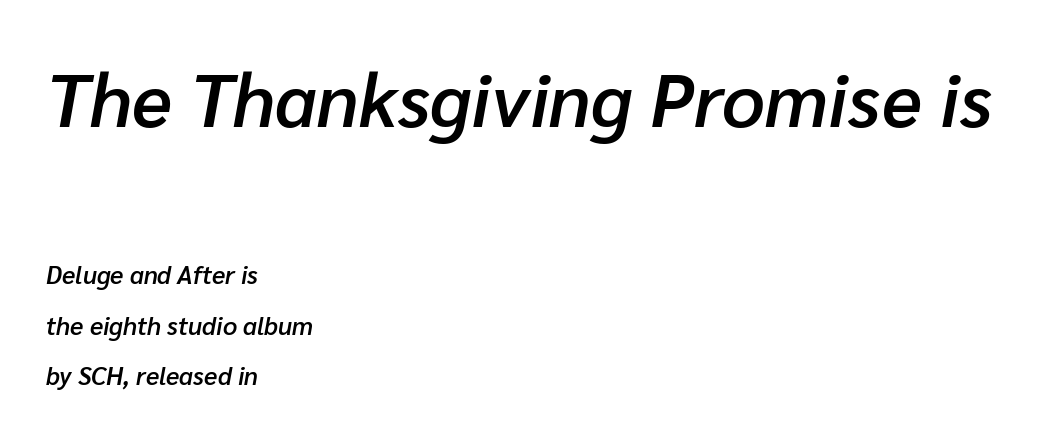
{"italic": "yes", "lean": "right", "slant_degrees": 10, "bold": "semi", "weight": "semibold", "width": "normal", "stroke_contrast": "low", "x_height": "medium", "monospaced": "no", "underline": "no", "align": "left", "line_spacing": "loose", "line_spacing_ratio": 2.02, "letter_spacing": "normal", "letter_spacing_em": 0.0, "larger_block": "first", "size_ratio": 3.0, "glyph_px": 75}
